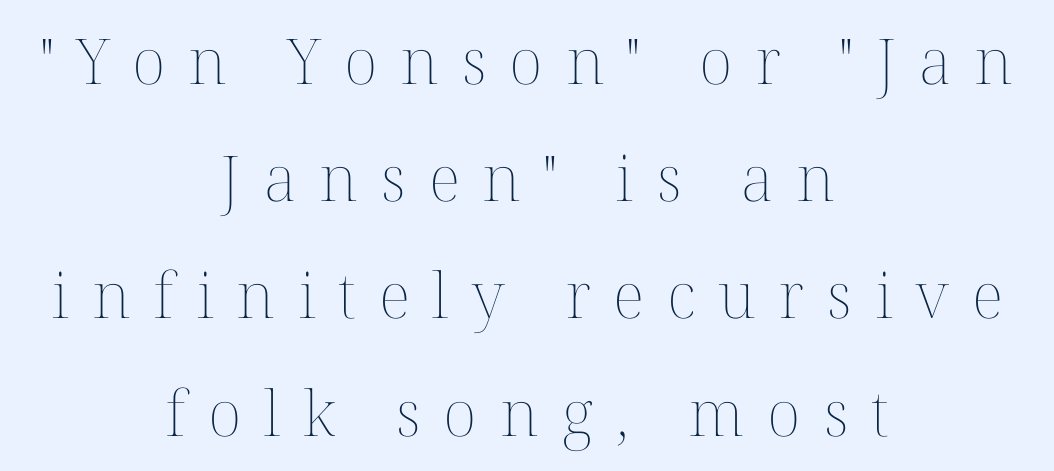
Q: Is the text bold? A: No.
Q: Is the text italic (slanted)? A: No, it is upright.
Q: Is the text underlined? A: No.
Q: How is the paragraph aligned? A: Centered.
Q: Is the spacing between letters normal or unusually wide? A: Unusually wide.
Q: Width (condensed, normal, or wide)? A: Normal.
Q: Stroke contrast? A: Medium.
Q: x-height? A: Medium.
Q: Monospaced? A: No.
